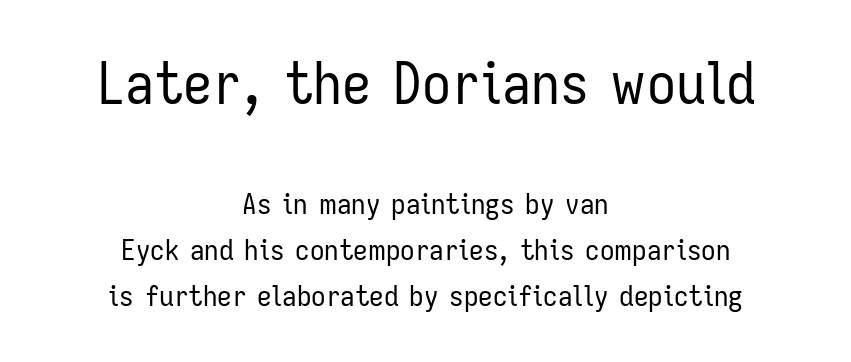
Honestly, there is no underline to notice here at all. No feet cap the strokes, marking this as sans-serif type. Note the varied advance widths — an 'i' is clearly narrower than an 'm'. Characters remain perfectly vertical along every line. This is not heavy type; no bold has been used.
